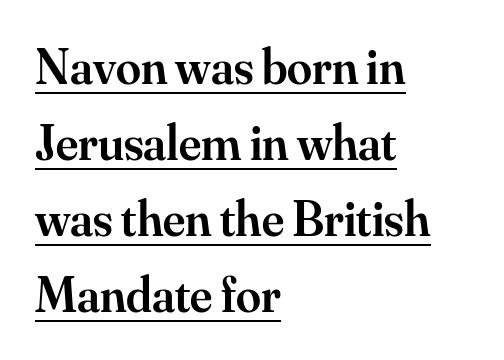
A typographer would call this underscored text. In terms of letterform style, serifs are clearly present. Semibold letterforms, between regular and bold. Leading matches the norm, producing a regular column. Each word holds together tightly as a unit, with standard inter-letter gaps.
